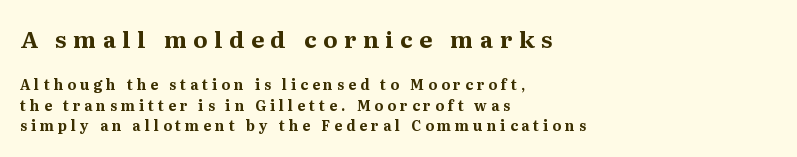
{"italic": "no", "bold": "yes", "underline": "no", "align": "left", "line_spacing": "normal", "line_spacing_ratio": 1.49, "letter_spacing": "wide", "letter_spacing_em": 0.29, "larger_block": "first", "size_ratio": 1.64, "glyph_px": 23}
